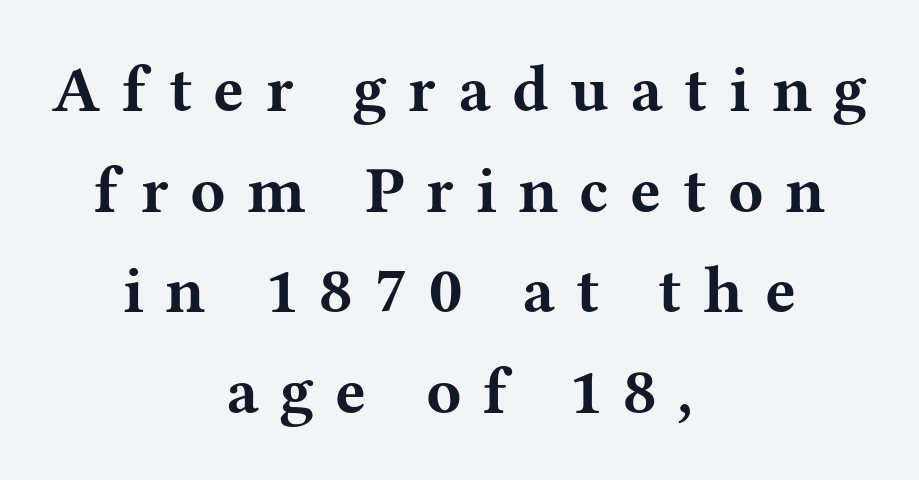
{"serif": "yes", "italic": "no", "bold": "yes", "weight": "bold", "width": "wide", "stroke_contrast": "medium", "x_height": "medium", "monospaced": "no", "underline": "no", "align": "center", "line_spacing": "normal", "line_spacing_ratio": 1.55, "letter_spacing": "wide", "letter_spacing_em": 0.33, "glyph_px": 65}
